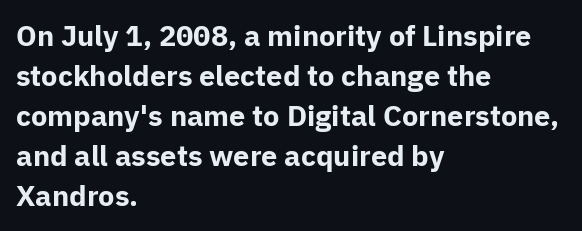
The strokes are fattened all the way to bold. The passage shown is typeset with a sans-serif family. A roman cut, with each character standing at attention. Spacing verdict: proportional, widths tailored to each character. Decoration check: the copy has no underline. What stands out about the letter spacing? Nothing — it is the standard amount.
